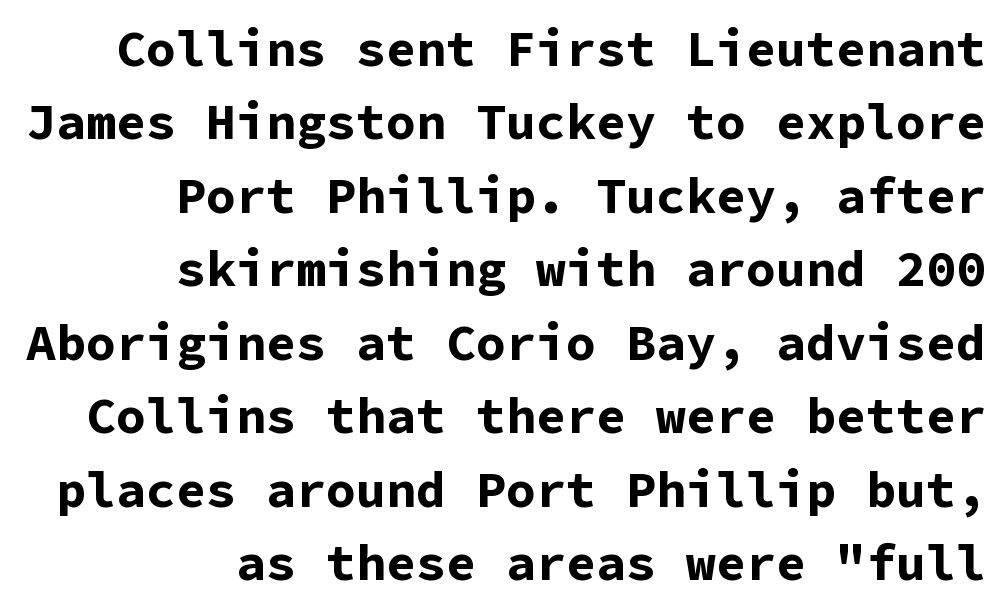
Q: Is the text bold? A: Yes.
Q: Is the text italic (slanted)? A: No, it is upright.
Q: Is the typeface a serif or a sans-serif typeface? A: Sans-serif.
Q: Is the text underlined? A: No.
Q: How is the paragraph aligned? A: Right-aligned.
Q: Is the spacing between letters normal or unusually wide? A: Normal.
Q: Is the spacing between lines tight, normal or loose? A: Normal.
Q: Width (condensed, normal, or wide)? A: Normal.
Q: Stroke contrast? A: Low.
Q: x-height? A: Medium.
Q: Monospaced? A: Yes.
